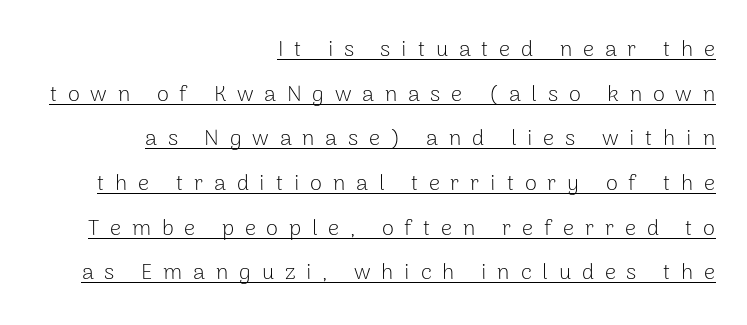
Between one letter and the next there's a generous, obvious gap. Whoever set this chose breathing room over compactness in the vertical rhythm. These lines are set flush right with a ragged left edge. The characters are drawn with everyday or finer stroke widths.
